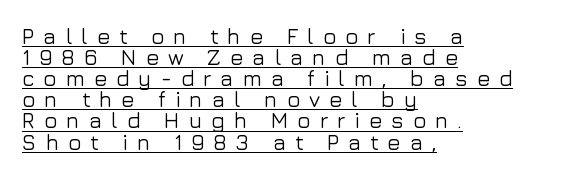
The image shows 22 px text type, upright; set left-aligned, tight line spacing (0.96x), unusually wide letter spacing (+0.4 em), underlined.
